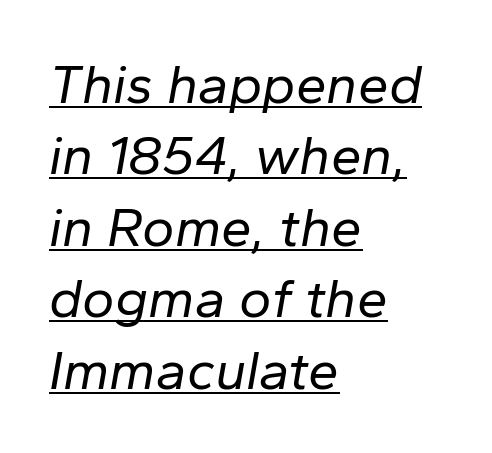
{"italic": "yes", "lean": "right", "slant_degrees": 10, "bold": "no", "weight": "regular", "width": "normal", "stroke_contrast": "low", "x_height": "medium", "monospaced": "no", "underline": "yes", "align": "left", "line_spacing": "normal", "line_spacing_ratio": 1.3, "letter_spacing": "normal", "letter_spacing_em": 0.0, "glyph_px": 55}
